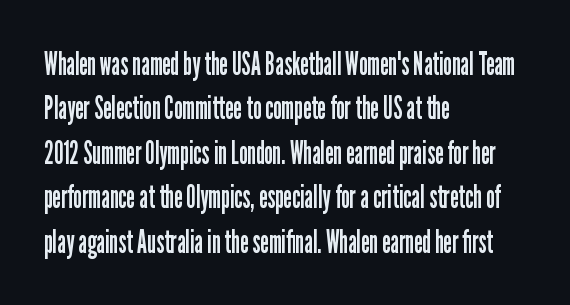
The image shows 32 px regular-weight, condensed sans-serif type, upright; set left-aligned, normal line spacing (1.39x), normal letter spacing, not underlined; low stroke contrast and a medium x-height.
